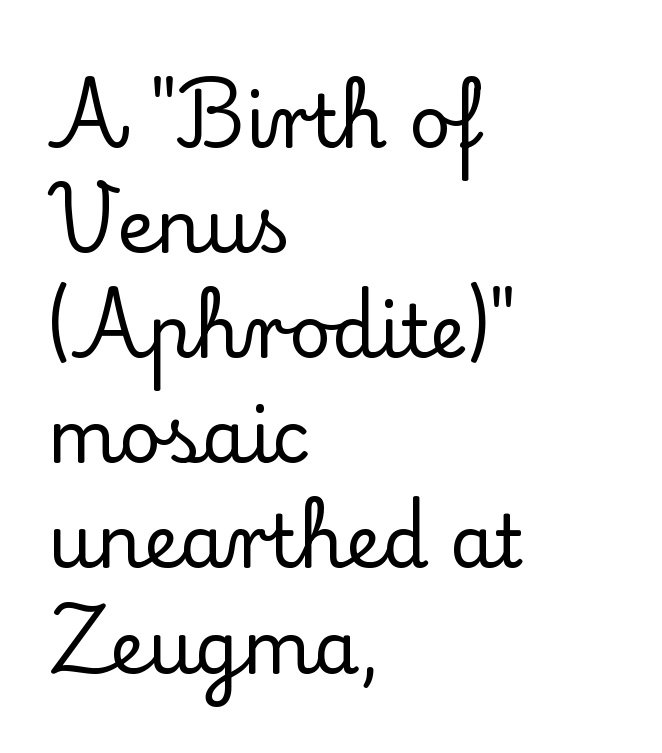
{"serif": "yes", "italic": "no", "width": "normal", "stroke_contrast": "low", "x_height": "small", "monospaced": "no", "underline": "no", "align": "left", "line_spacing": "normal", "line_spacing_ratio": 1.44, "letter_spacing": "normal", "letter_spacing_em": 0.0, "glyph_px": 73}
